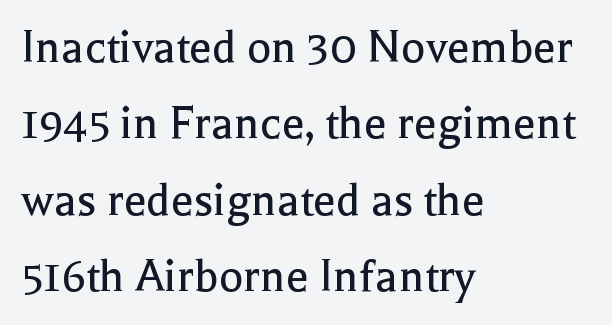
{"serif": "yes", "italic": "no", "bold": "no", "weight": "regular", "width": "normal", "x_height": "medium", "monospaced": "no", "underline": "no", "align": "left", "line_spacing": "normal", "line_spacing_ratio": 1.5, "letter_spacing": "normal", "letter_spacing_em": 0.0, "glyph_px": 51}
